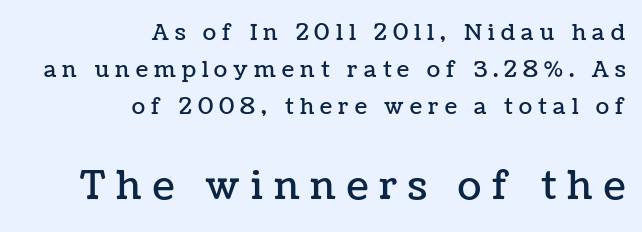
The image shows 39 px text type, upright; set right-aligned, normal line spacing (1.68x), unusually wide letter spacing (+0.28 em), not underlined; the second (bottom) block is 1.77x larger; low stroke contrast and a medium x-height.
